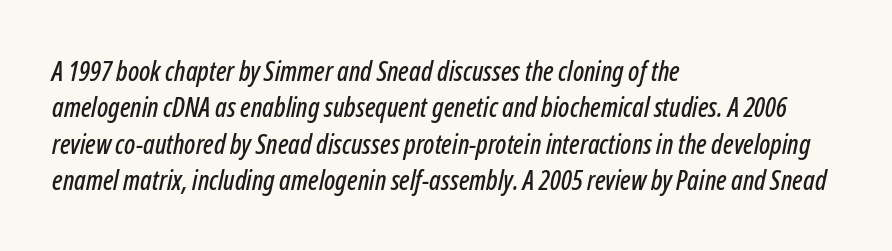
The image shows 27 px text type, italic (leaning right); set left-aligned, normal line spacing (1.35x), normal letter spacing, not underlined.
